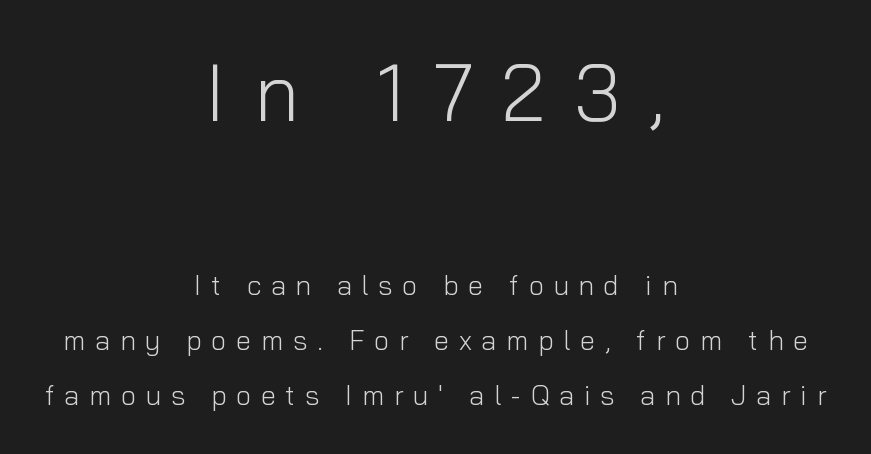
{"serif": "no", "italic": "no", "bold": "no", "weight": "light", "width": "normal", "stroke_contrast": "low", "x_height": "medium", "monospaced": "no", "underline": "no", "align": "center", "line_spacing": "loose", "line_spacing_ratio": 2.04, "letter_spacing": "wide", "letter_spacing_em": 0.36, "larger_block": "first", "size_ratio": 2.96, "glyph_px": 80}
